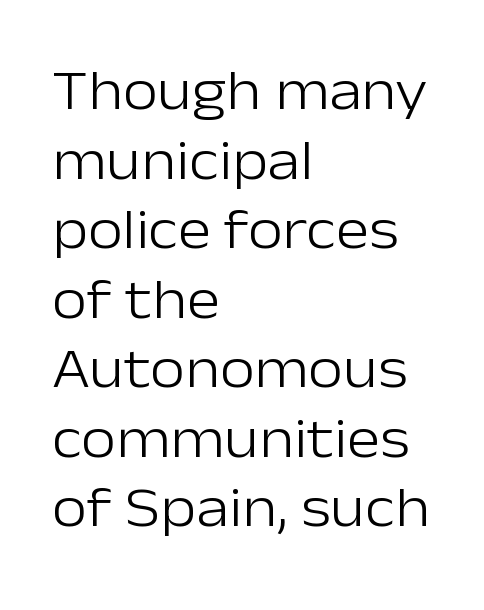
The image shows 57 px light sans-serif type, upright; set left-aligned, line spacing 1.22x, normal letter spacing, not underlined; low stroke contrast and a medium x-height.
